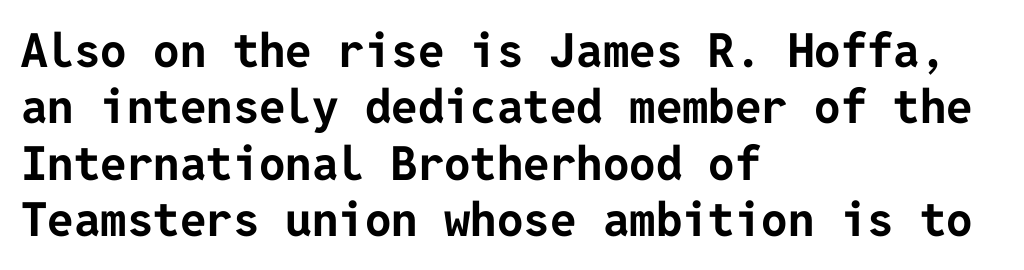
Q: Is the text bold? A: Yes.
Q: Is the text italic (slanted)? A: No, it is upright.
Q: Is the typeface a serif or a sans-serif typeface? A: Sans-serif.
Q: Is the text underlined? A: No.
Q: How is the paragraph aligned? A: Left-aligned.
Q: Is the spacing between letters normal or unusually wide? A: Normal.
Q: Width (condensed, normal, or wide)? A: Normal.
Q: Stroke contrast? A: Low.
Q: x-height? A: Medium.
